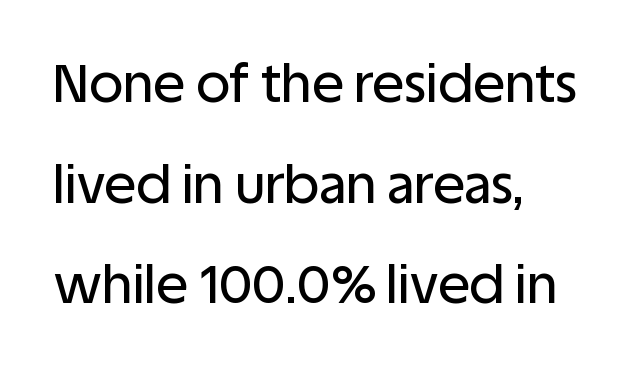
The image shows 53 px sans-serif type, upright; set left-aligned, loose line spacing (1.9x), normal letter spacing, not underlined; low stroke contrast and a large x-height.
